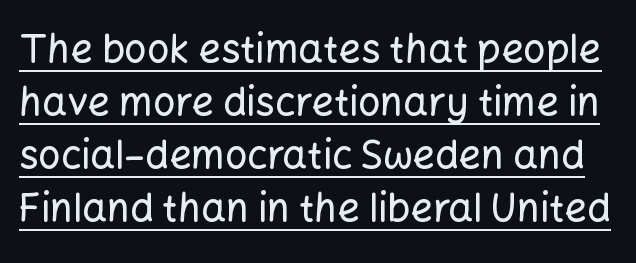
Q: Is the text italic (slanted)? A: No, it is upright.
Q: Is the typeface a serif or a sans-serif typeface? A: Sans-serif.
Q: Is the text underlined? A: Yes.
Q: Is the spacing between letters normal or unusually wide? A: Normal.
Q: Is the spacing between lines tight, normal or loose? A: Normal.
Q: Width (condensed, normal, or wide)? A: Normal.
Q: Stroke contrast? A: Low.
Q: x-height? A: Medium.
Q: Monospaced? A: No.
